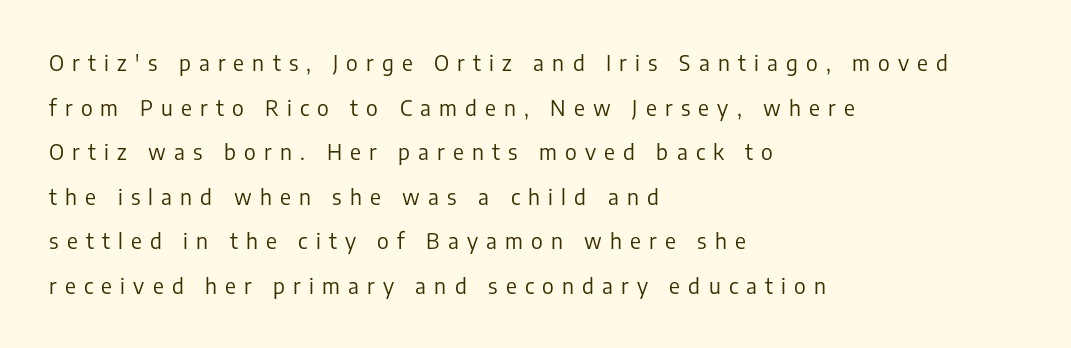
The image shows 21 px text type, upright; set left-aligned, loose line spacing (2.12x), unusually wide letter spacing (+0.39 em), not underlined.
